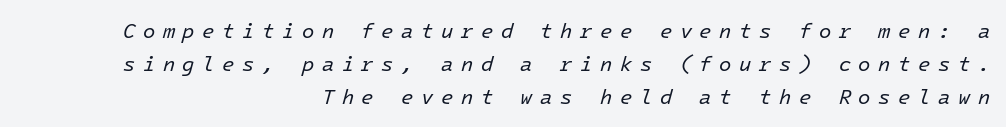
Q: Is the text bold? A: No.
Q: Is the text italic (slanted)? A: Yes, it leans right by about 16 degrees.
Q: Is the text underlined? A: No.
Q: How is the paragraph aligned? A: Right-aligned.
Q: Is the spacing between letters normal or unusually wide? A: Unusually wide.
Q: Is the spacing between lines tight, normal or loose? A: Normal.
